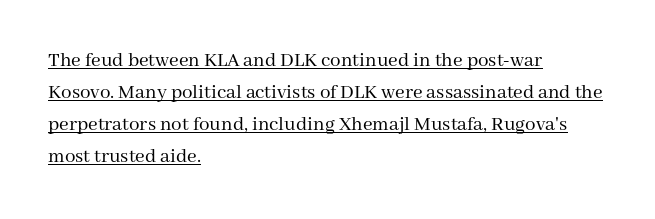
The image shows 21 px text type, upright; set left-aligned, normal line spacing (1.53x), normal letter spacing, underlined.
